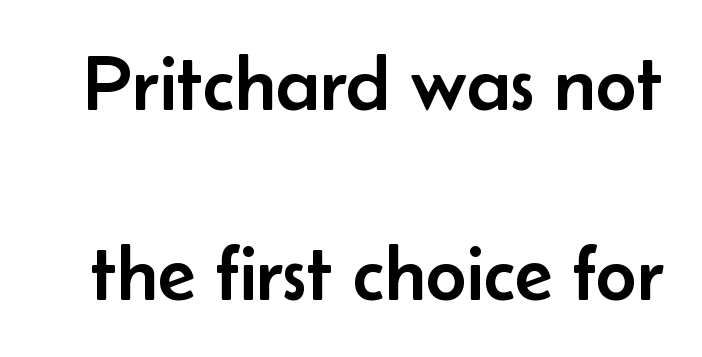
Q: Is the text italic (slanted)? A: No, it is upright.
Q: Is the typeface a serif or a sans-serif typeface? A: Sans-serif.
Q: Is the text underlined? A: No.
Q: Is the spacing between letters normal or unusually wide? A: Normal.
Q: Is the spacing between lines tight, normal or loose? A: Loose.
Q: Width (condensed, normal, or wide)? A: Normal.
Q: Stroke contrast? A: Low.
Q: x-height? A: Small.
Q: Monospaced? A: No.
